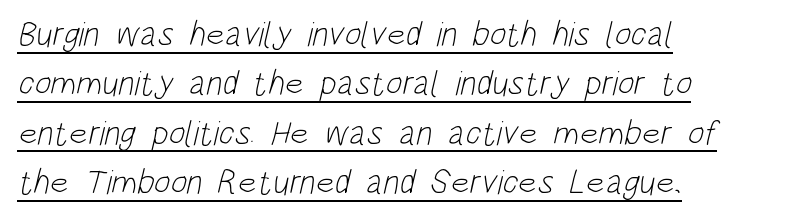
{"serif": "no", "bold": "no", "weight": "light", "width": "condensed", "stroke_contrast": "low", "x_height": "large", "monospaced": "no", "underline": "yes", "align": "left", "line_spacing": "normal", "line_spacing_ratio": 1.41, "letter_spacing": "normal", "letter_spacing_em": 0.0, "glyph_px": 35}
